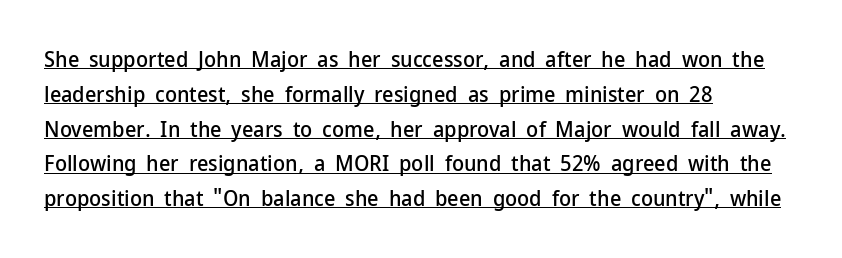
The rows are spaced the way most documents space them. Letter spacing: default. One-word summary of the alignment: left. The axis of the letterforms is exactly vertical. The specimen includes a rule beneath the text block's lines.
